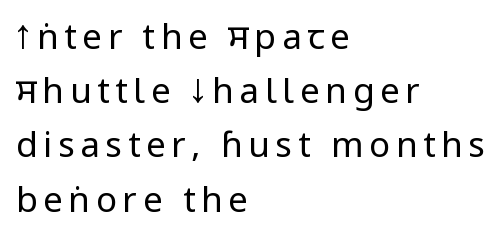
The lines in this sample share a left origin and differ only in where they stop. The lettering stays uniformly vertical, giving the passage a roman look. The typeface chosen for these lines omits serifs. Students, observe: this is what conventionally led text looks like. Underline: absent.
